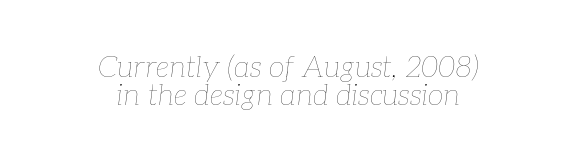
Q: Is the text bold? A: No.
Q: Is the text italic (slanted)? A: Yes, it leans right by about 7 degrees.
Q: Is the text underlined? A: No.
Q: How is the paragraph aligned? A: Centered.
Q: Is the spacing between letters normal or unusually wide? A: Normal.
Q: Is the spacing between lines tight, normal or loose? A: Tight.
Q: Width (condensed, normal, or wide)? A: Normal.
Q: Stroke contrast? A: Low.
Q: x-height? A: Medium.
Q: Monospaced? A: No.
